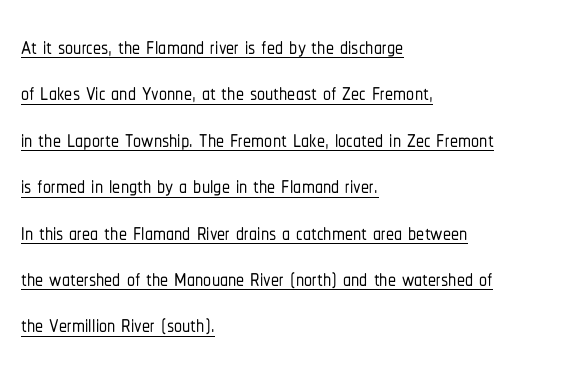
The image shows 32 px condensed sans-serif type, upright; set left-aligned, normal line spacing (1.45x), normal letter spacing, underlined; low stroke contrast and a medium x-height.
